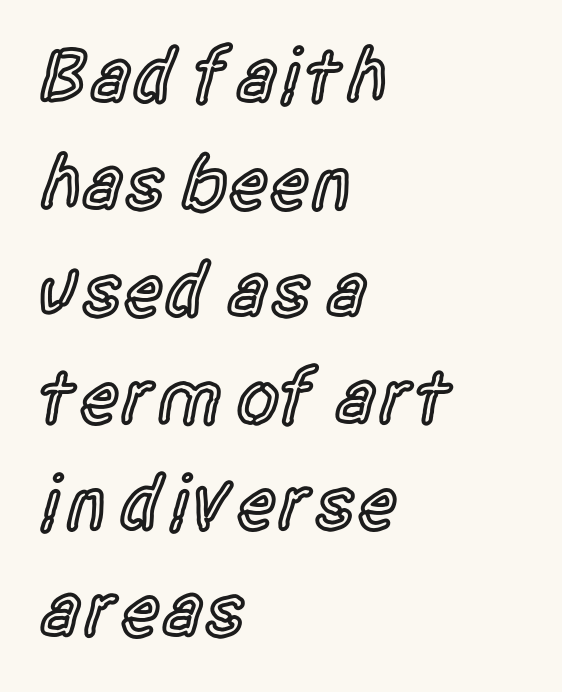
Looks like regular typesetting: each glyph gets only the width it needs. Descenders are the only things crossing below the line. Baseline-to-baseline distance is the conventional proportion of letter height. What weight is shown? A semibold, between regular and bold. No extra tracking has been applied to these lines.
